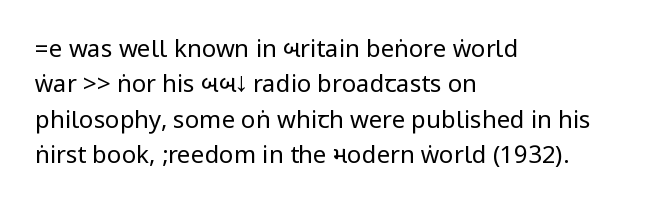
{"italic": "no", "bold": "no", "underline": "no", "align": "left", "line_spacing": "normal", "line_spacing_ratio": 1.47, "letter_spacing": "normal", "letter_spacing_em": 0.0, "glyph_px": 24}
